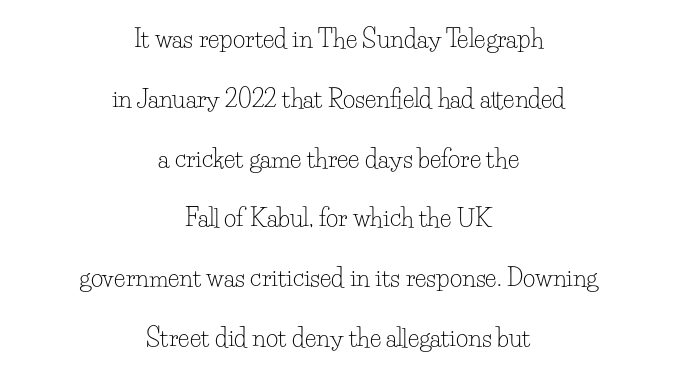
The image shows 24 px text type, upright; set centered, loose line spacing (2.49x), normal letter spacing, not underlined.
